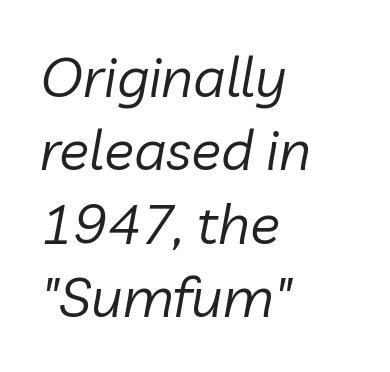
Q: Is the text bold? A: No.
Q: Is the text italic (slanted)? A: Yes, it leans right by about 10 degrees.
Q: Is the text underlined? A: No.
Q: How is the paragraph aligned? A: Left-aligned.
Q: Is the spacing between letters normal or unusually wide? A: Normal.
Q: Is the spacing between lines tight, normal or loose? A: Normal.
Q: Width (condensed, normal, or wide)? A: Normal.
Q: Stroke contrast? A: Low.
Q: x-height? A: Medium.
Q: Monospaced? A: No.
